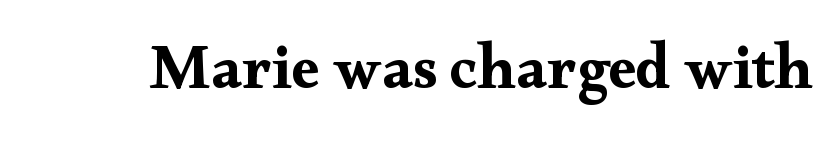
Q: Is the text italic (slanted)? A: No, it is upright.
Q: Is the typeface a serif or a sans-serif typeface? A: Serif.
Q: Is the text underlined? A: No.
Q: Is the spacing between letters normal or unusually wide? A: Normal.
Q: Width (condensed, normal, or wide)? A: Wide.
Q: Stroke contrast? A: Medium.
Q: x-height? A: Small.
Q: Monospaced? A: No.
